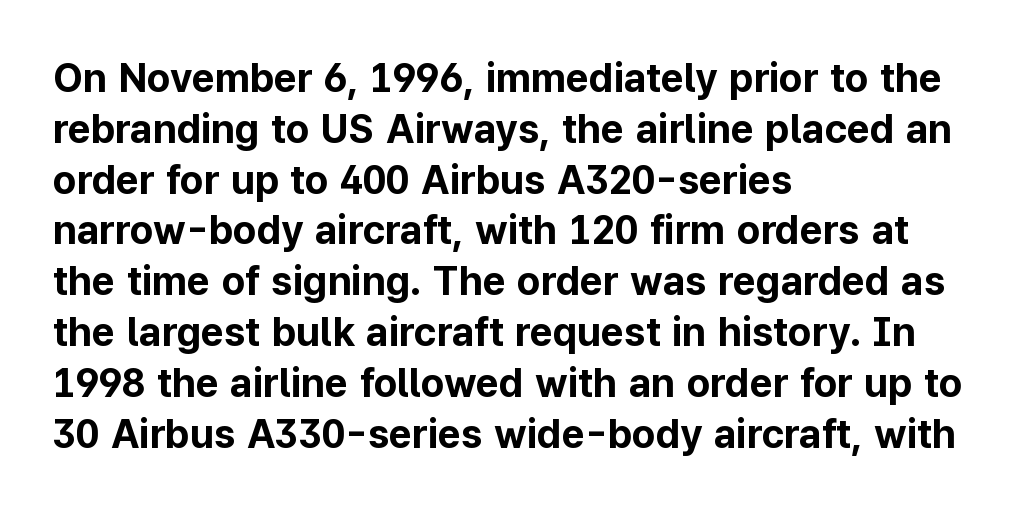
Q: Is the text bold? A: Yes.
Q: Is the text italic (slanted)? A: No, it is upright.
Q: Is the typeface a serif or a sans-serif typeface? A: Sans-serif.
Q: Is the text underlined? A: No.
Q: How is the paragraph aligned? A: Left-aligned.
Q: Is the spacing between letters normal or unusually wide? A: Normal.
Q: Is the spacing between lines tight, normal or loose? A: Normal.
Q: Width (condensed, normal, or wide)? A: Normal.
Q: Stroke contrast? A: Low.
Q: x-height? A: Medium.
Q: Monospaced? A: No.
